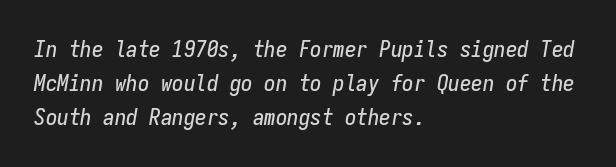
Q: Is the text italic (slanted)? A: Yes, it leans right by about 9 degrees.
Q: Is the text underlined? A: No.
Q: How is the paragraph aligned? A: Left-aligned.
Q: Is the spacing between letters normal or unusually wide? A: Normal.
Q: Is the spacing between lines tight, normal or loose? A: Normal.
